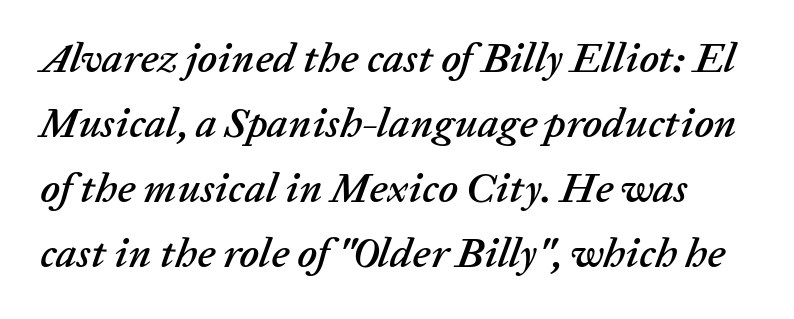
The passage shown stacks its lines at a standard gap. Does extra space separate the letters? No, they use regular spacing. Descenders are the only things crossing below the line. A typesetter would call this proportional, since set widths differ per character.
